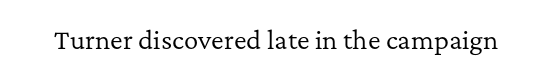
Only glyphs here, with clear space below each row. Notice how the stems are strictly vertical — no italics here. Between one letter and the next there's only the usual sliver of space. Is this a heavy cut? Hardly; it is regular or lighter.
